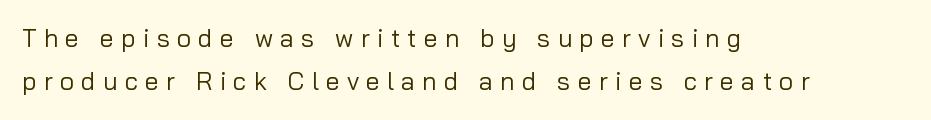
Glance below the letters and you will spot only blank space. The letters stand upright; this is a roman face. There is plenty of visible air inserted between adjacent glyphs. The passage shown is not bold in any degree. If you drew a ruler down the left edge, every line would touch it.
